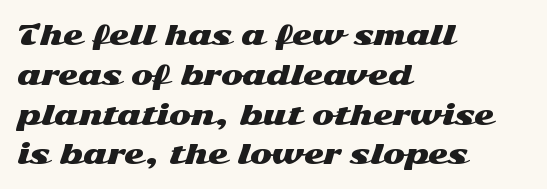
{"underline": "no", "align": "left", "line_spacing": "normal", "line_spacing_ratio": 1.53, "letter_spacing": "normal", "letter_spacing_em": 0.0, "glyph_px": 26}
